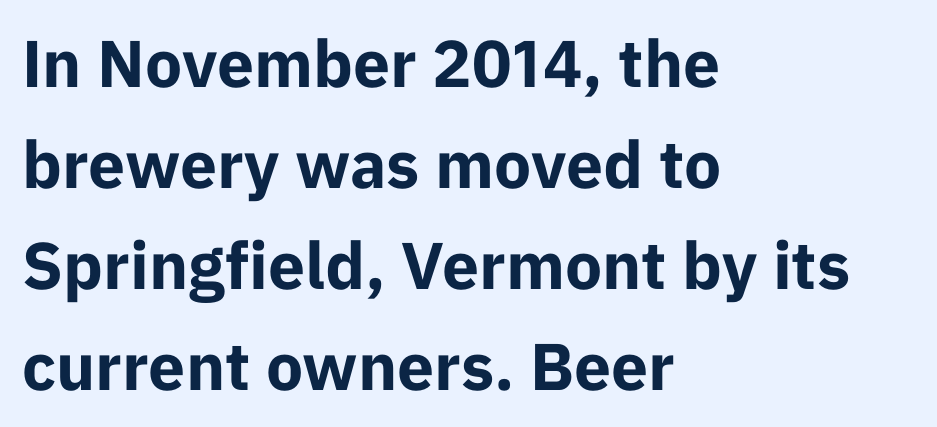
Rendered with straight, roman letterforms. Nope, no serifs anywhere on these letters. No extra tracking has been applied to these lines. Letters rest on an invisible, unmarked baseline. Notice how descenders clear the ascenders below comfortably — that's standard leading. The text block is weighted toward the left margin, trailing off unevenly rightward.
